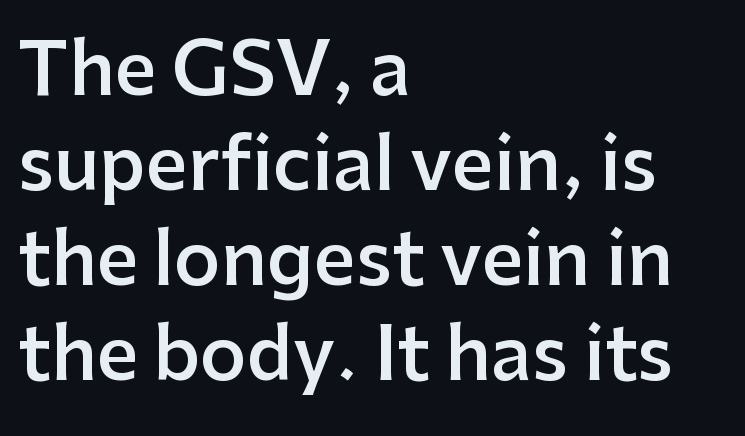
Line spacing here is normal. Emphasis by weight is partial: semibold. Observe the absence of serifs on each vertical stroke in this sample. Visually the block forms a straight wall on the left and a jagged coastline on the right. The face used here is rendered with its standard letterfit. Varying glyph widths throughout — classic text-font behaviour.
